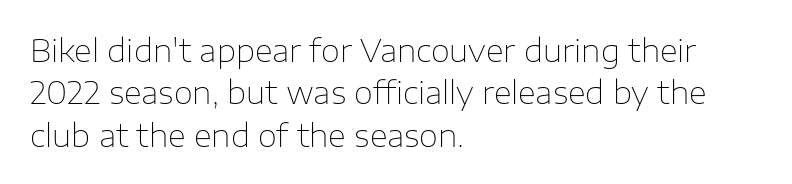
Think of a printed novel: that variable character pitch is what you see here. Lines of text with bare space underneath. Weight: regular or lighter. A student would call this left alignment; a typographer would say flush left, rag right. Grotesque or geometric, the face here clearly has no serifs.
